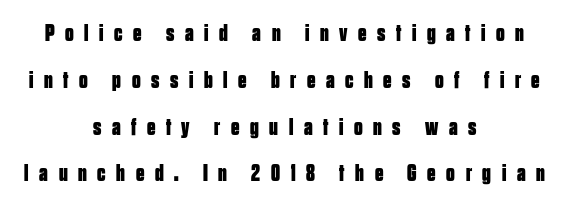
Q: Is the text bold? A: Yes.
Q: Is the text italic (slanted)? A: No, it is upright.
Q: Is the text underlined? A: No.
Q: How is the paragraph aligned? A: Centered.
Q: Is the spacing between letters normal or unusually wide? A: Unusually wide.
Q: Is the spacing between lines tight, normal or loose? A: Loose.
